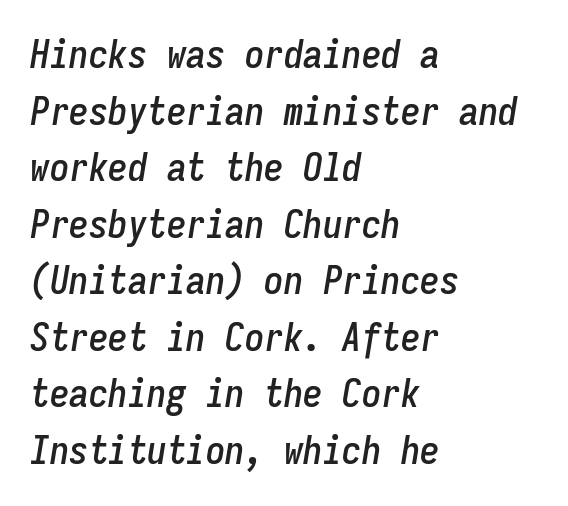
Italic? Definitely — the glyphs are oblique. Note the uniform advance width — an 'i' takes as much space as an 'm'. Does the leading feel generous? No, just average. The baseline area is clear. Short and long lines alike share a common starting point at left. Letter spacing: default.
